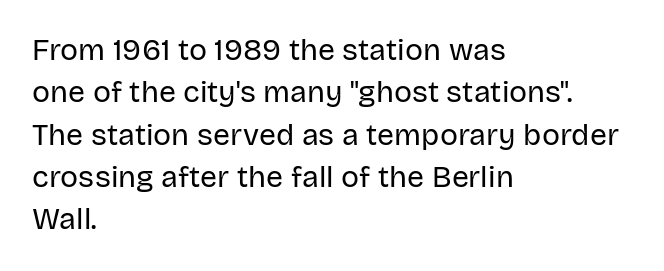
The image shows 30 px regular-weight sans-serif type, upright; set left-aligned, normal line spacing (1.41x), normal letter spacing, not underlined; low stroke contrast and a large x-height.
